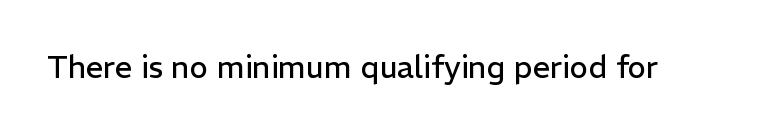
The image shows 31 px regular-weight sans-serif type, upright; set normal letter spacing, not underlined; low stroke contrast and a medium x-height.
